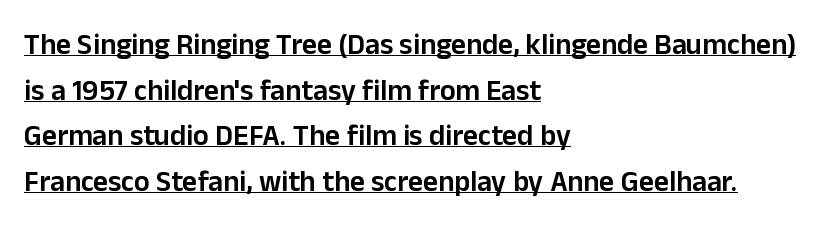
Style check: upright. Nobody touched the tracking dial on this one. Notice how descenders clear the ascenders below comfortably — that's standard leading. Check where the strokes stop: nothing finishes them off — pure sans.
